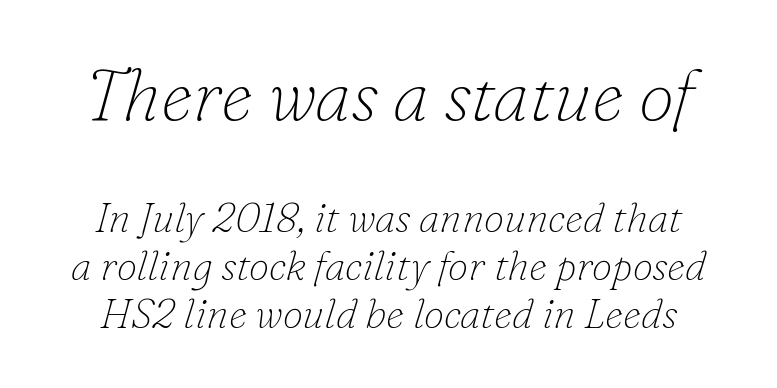
Here the first block reads like a headline and the second like body copy. These lines are composed in type with serifs. The letters advance in unequal steps, a hallmark of proportional type. The strokes carry an ordinary text weight at most. The lettering tilts uniformly, giving the passage an italic look.
